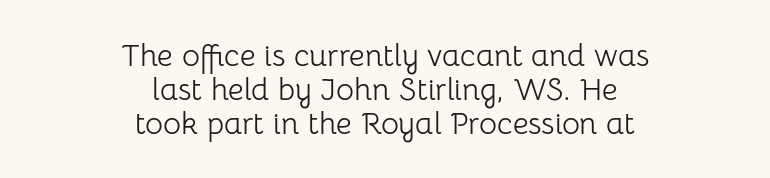
{"serif": "no", "italic": "no", "bold": "no", "weight": "light", "width": "normal", "stroke_contrast": "low", "x_height": "medium", "monospaced": "no", "underline": "no", "align": "center", "line_spacing": "tight", "line_spacing_ratio": 1.09, "letter_spacing": "normal", "letter_spacing_em": 0.0, "glyph_px": 31}
